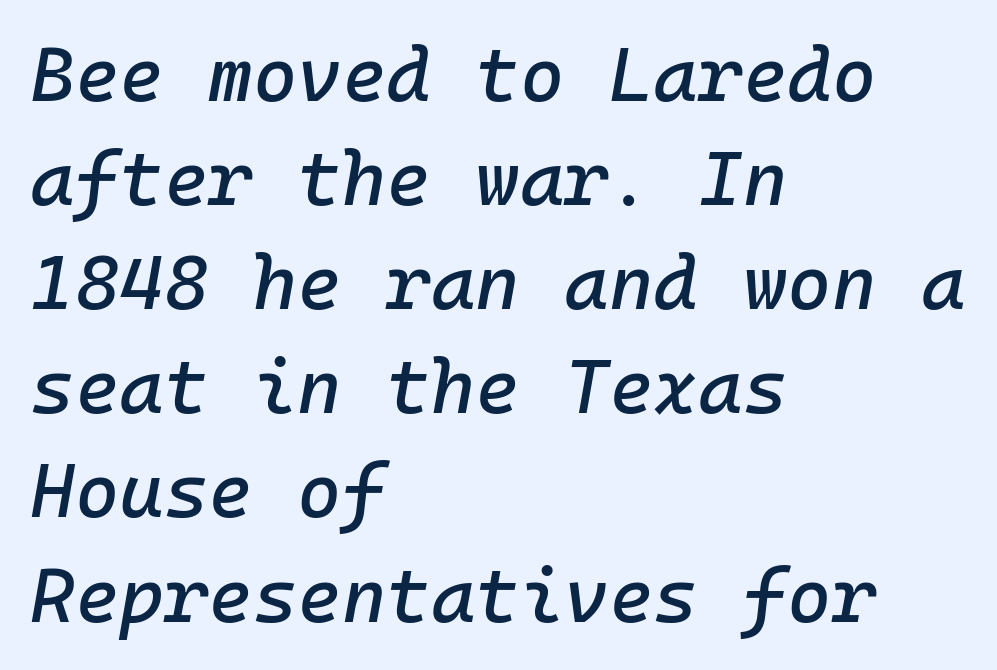
The passage shown is not underscored anywhere. The text carries the slant typical of an italic or oblique font. You could count columns in this text — the font is strictly monospaced. Successive baselines arrive at the customary interval.
